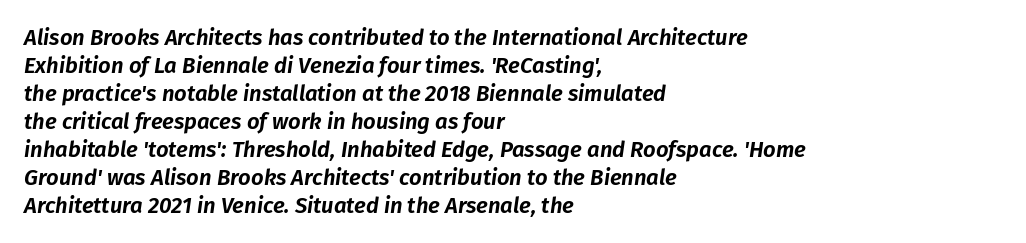
Q: Is the text italic (slanted)? A: Yes, it leans right by about 8 degrees.
Q: Is the text underlined? A: No.
Q: How is the paragraph aligned? A: Left-aligned.
Q: Is the spacing between letters normal or unusually wide? A: Normal.
Q: Is the spacing between lines tight, normal or loose? A: Normal.
